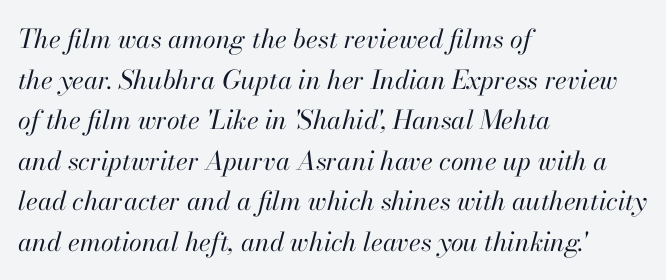
The image shows 26 px text type, italic (leaning right); set left-aligned, normal line spacing (1.56x), normal letter spacing, not underlined.
